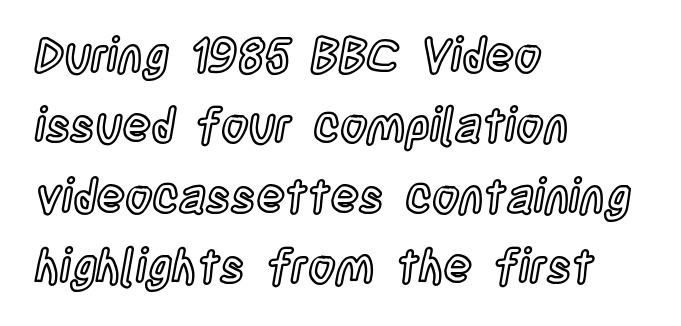
Look at the tracking — it's just the regular setting, nothing added. The setting favours the left margin, as ordinary paragraphs usually do. One glance says typical: line gaps are just what's usual. Only glyphs here, with clear space below each row.
